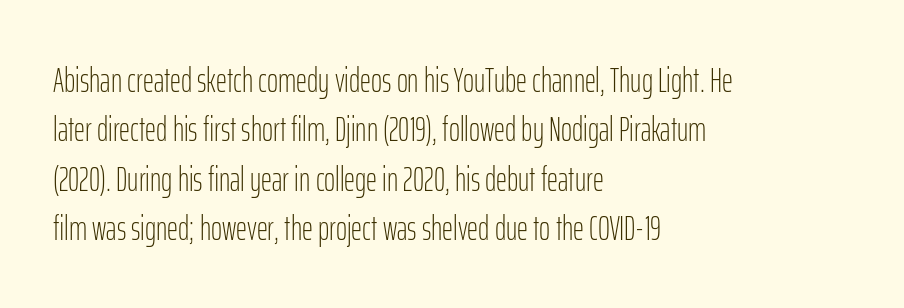
Q: Is the text bold? A: No.
Q: Is the text italic (slanted)? A: No, it is upright.
Q: Is the typeface a serif or a sans-serif typeface? A: Sans-serif.
Q: Is the text underlined? A: No.
Q: How is the paragraph aligned? A: Left-aligned.
Q: Is the spacing between letters normal or unusually wide? A: Normal.
Q: Is the spacing between lines tight, normal or loose? A: Normal.
Q: Width (condensed, normal, or wide)? A: Condensed.
Q: Stroke contrast? A: Low.
Q: x-height? A: Medium.
Q: Monospaced? A: No.
